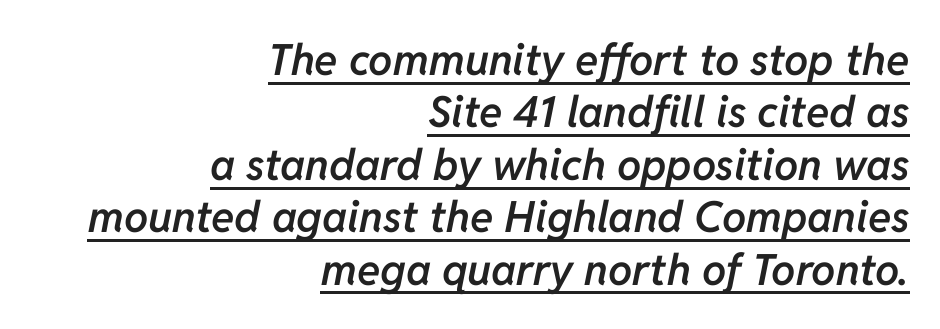
Q: Is the text bold? A: Semi-bold.
Q: Is the text italic (slanted)? A: Yes, it leans right by about 11 degrees.
Q: Is the text underlined? A: Yes.
Q: How is the paragraph aligned? A: Right-aligned.
Q: Is the spacing between letters normal or unusually wide? A: Normal.
Q: Width (condensed, normal, or wide)? A: Normal.
Q: Stroke contrast? A: Low.
Q: x-height? A: Medium.
Q: Monospaced? A: No.
